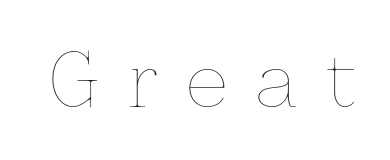
The image shows 73 px thin type, upright; set unusually wide letter spacing (+0.4 em), not underlined; low stroke contrast and a medium x-height.
